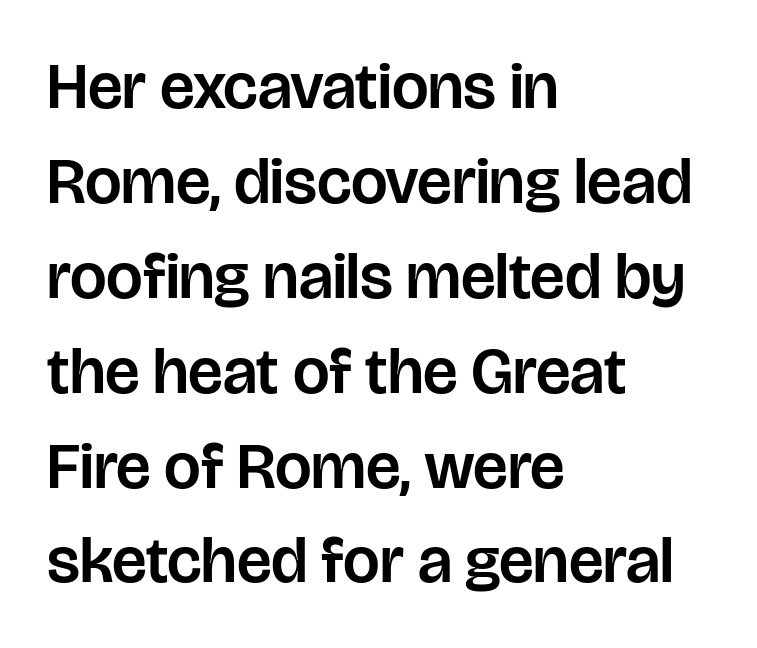
The image shows 65 px sans-serif type, upright; set left-aligned, normal line spacing (1.46x), normal letter spacing, not underlined; low stroke contrast and a large x-height.
